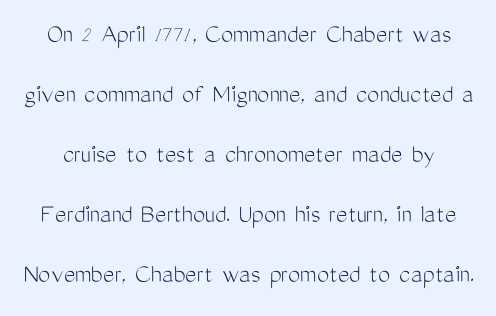
The image shows 27 px text type, upright; set loose line spacing (2.22x), normal letter spacing, not underlined.
